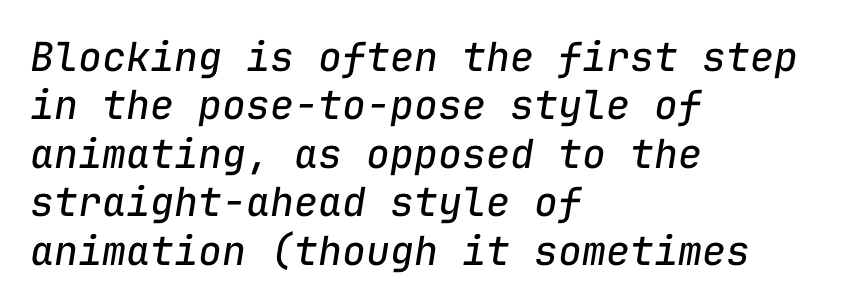
{"italic": "yes", "lean": "right", "slant_degrees": 9, "bold": "no", "weight": "regular", "width": "normal", "stroke_contrast": "low", "x_height": "medium", "monospaced": "yes", "underline": "no", "align": "left", "line_spacing_ratio": 1.21, "letter_spacing": "normal", "letter_spacing_em": 0.0, "glyph_px": 40}
